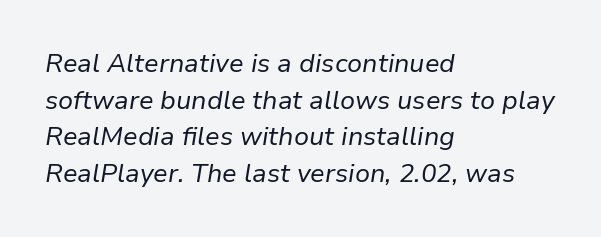
Q: Is the text bold? A: No.
Q: Is the text italic (slanted)? A: Yes, it leans right by about 9 degrees.
Q: Is the text underlined? A: No.
Q: How is the paragraph aligned? A: Left-aligned.
Q: Is the spacing between letters normal or unusually wide? A: Normal.
Q: Is the spacing between lines tight, normal or loose? A: Normal.
